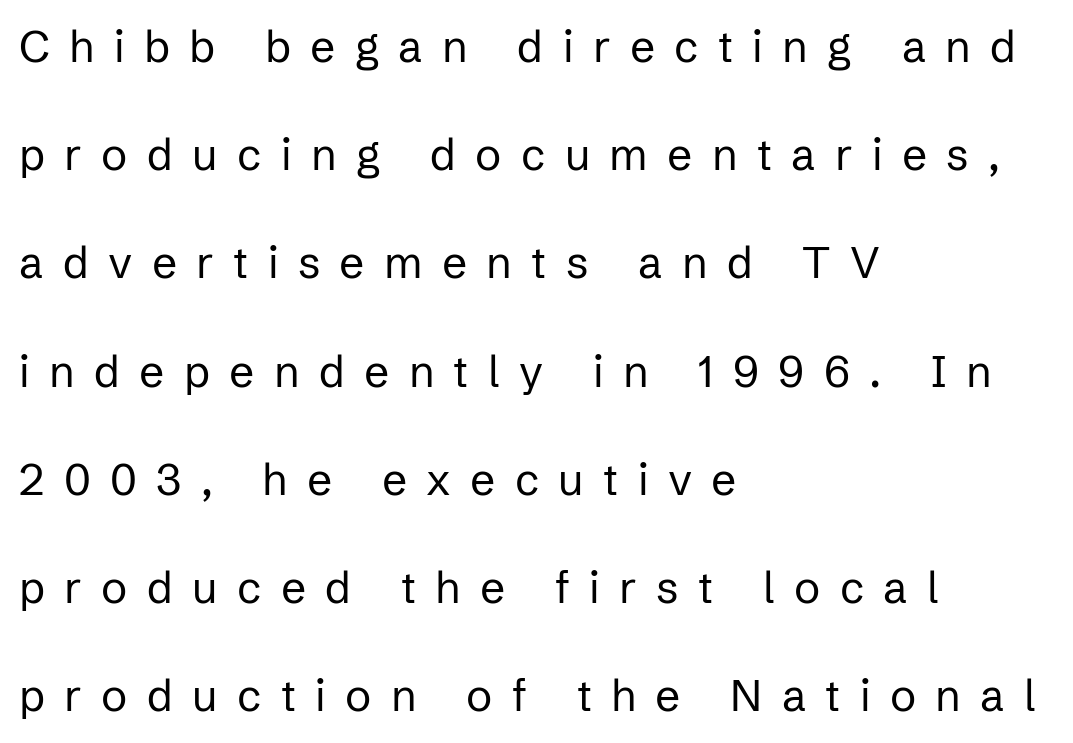
{"serif": "no", "italic": "no", "bold": "no", "weight": "regular", "width": "normal", "stroke_contrast": "low", "x_height": "medium", "monospaced": "no", "underline": "no", "align": "left", "line_spacing": "loose", "line_spacing_ratio": 2.46, "letter_spacing": "wide", "letter_spacing_em": 0.44, "glyph_px": 44}
